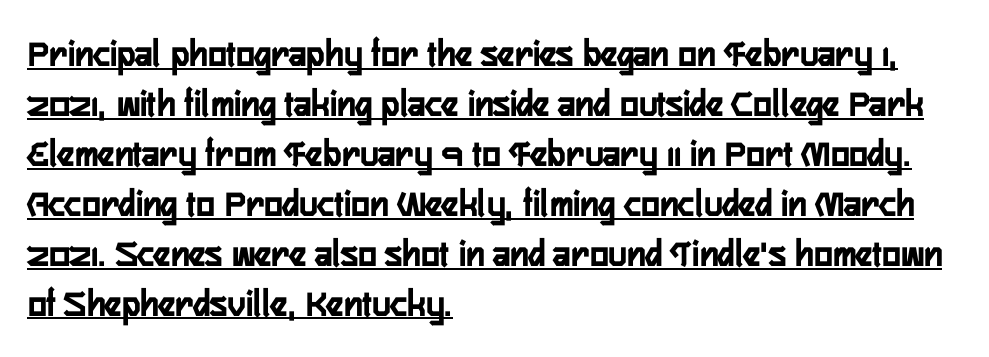
Q: Is the text bold? A: Yes.
Q: Is the text italic (slanted)? A: No, it is upright.
Q: Is the typeface a serif or a sans-serif typeface? A: Sans-serif.
Q: Is the text underlined? A: Yes.
Q: How is the paragraph aligned? A: Left-aligned.
Q: Is the spacing between letters normal or unusually wide? A: Normal.
Q: Is the spacing between lines tight, normal or loose? A: Normal.
Q: Width (condensed, normal, or wide)? A: Condensed.
Q: Stroke contrast? A: Low.
Q: x-height? A: Medium.
Q: Monospaced? A: No.
